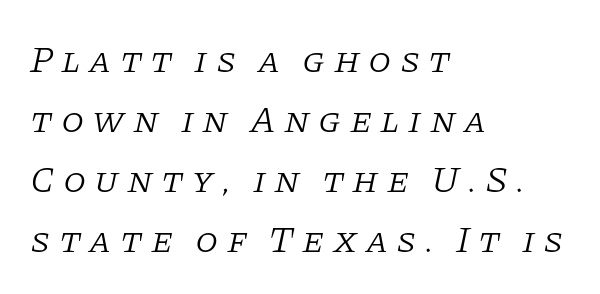
The image shows 37 px light serif type, italic (leaning right); set left-aligned, normal line spacing (1.62x), unusually wide letter spacing (+0.22 em), not underlined; low stroke contrast and a large x-height.
